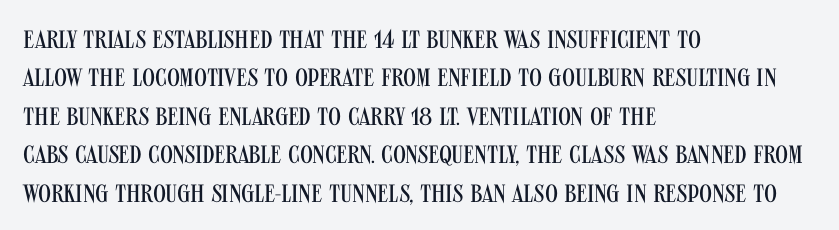
The image shows 25 px text type, upright; set left-aligned, normal line spacing (1.54x), normal letter spacing, not underlined.
